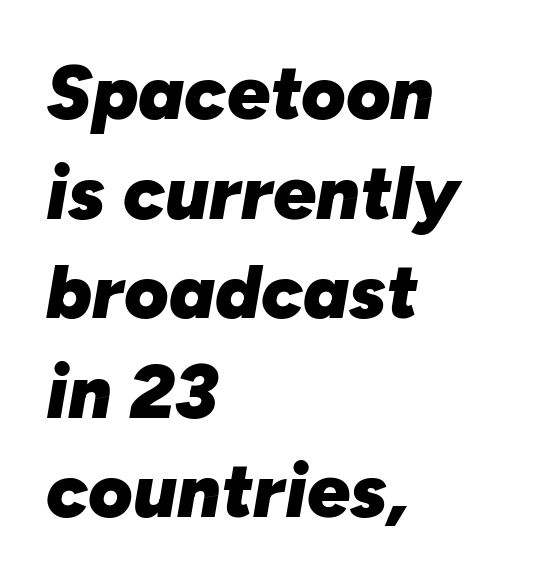
The image shows 76 px heavy type, italic (leaning right); set left-aligned, normal line spacing (1.31x), normal letter spacing, not underlined; low stroke contrast and a medium x-height.
